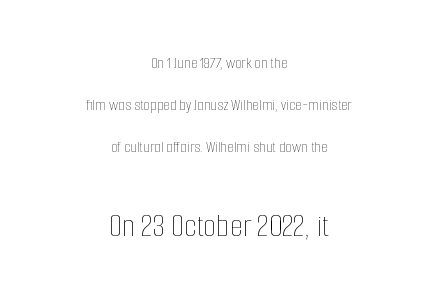
The image shows 34 px thin, condensed type, upright; set centered, loose line spacing (2.47x), normal letter spacing, not underlined; the second (bottom) block is 2.0x larger; low stroke contrast and a medium x-height.
